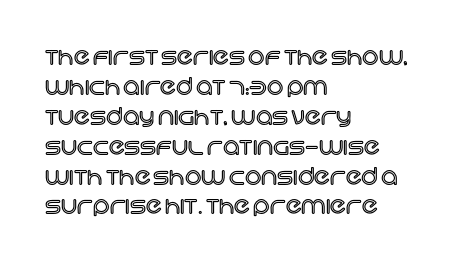
Q: Is the text italic (slanted)? A: No, it is upright.
Q: Is the text underlined? A: No.
Q: How is the paragraph aligned? A: Left-aligned.
Q: Is the spacing between letters normal or unusually wide? A: Normal.
Q: Is the spacing between lines tight, normal or loose? A: Normal.
